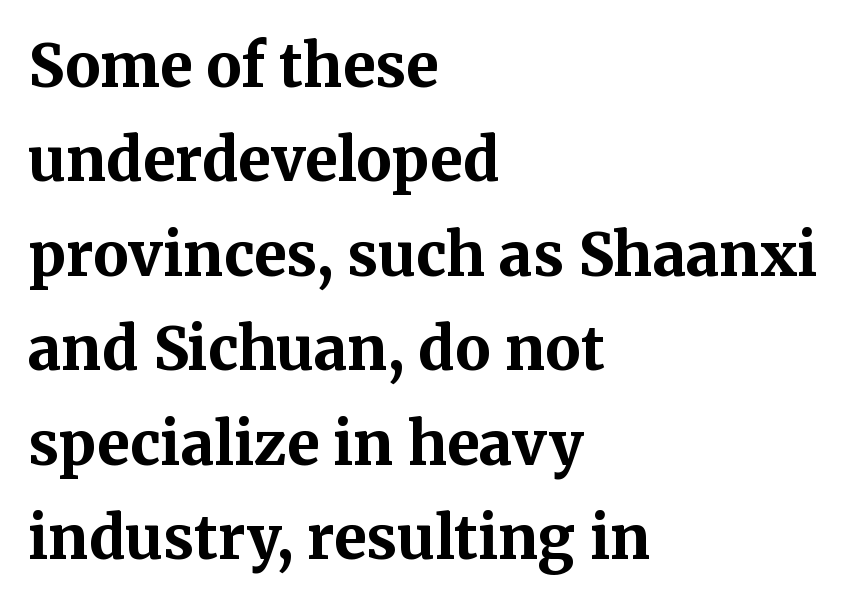
Ascenders rise straight up at ninety degrees. This rendering uses left alignment, leaving the right contour irregular. The foot of each line stays bare and open. The font family rendered here belongs to the serif group.
